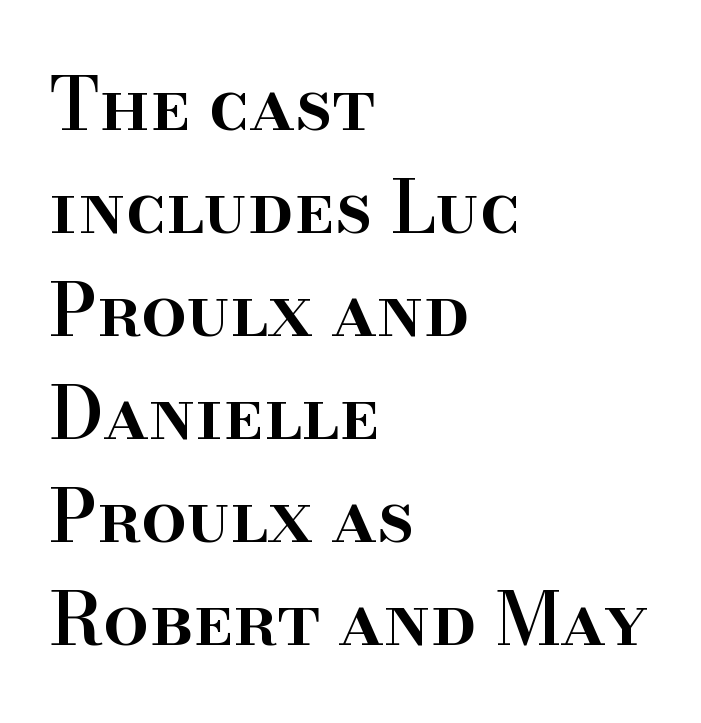
{"serif": "yes", "italic": "no", "bold": "semi", "weight": "semibold", "width": "normal", "stroke_contrast": "high", "x_height": "small", "monospaced": "no", "underline": "no", "align": "left", "line_spacing": "normal", "line_spacing_ratio": 1.43, "letter_spacing": "normal", "letter_spacing_em": 0.0, "glyph_px": 72}
